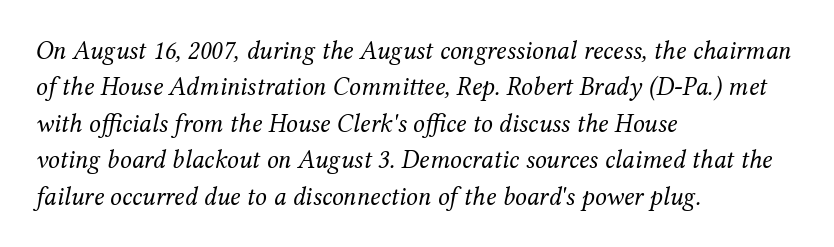
{"italic": "yes", "lean": "right", "slant_degrees": 12, "bold": "no", "underline": "no", "align": "left", "line_spacing": "normal", "line_spacing_ratio": 1.4, "letter_spacing": "normal", "letter_spacing_em": 0.0, "glyph_px": 26}
